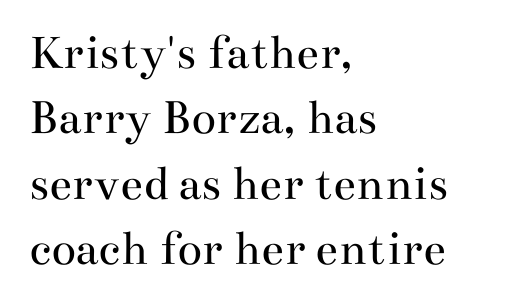
Q: Is the text bold? A: No.
Q: Is the text italic (slanted)? A: No, it is upright.
Q: Is the typeface a serif or a sans-serif typeface? A: Serif.
Q: Is the text underlined? A: No.
Q: How is the paragraph aligned? A: Left-aligned.
Q: Is the spacing between letters normal or unusually wide? A: Normal.
Q: Is the spacing between lines tight, normal or loose? A: Normal.
Q: Width (condensed, normal, or wide)? A: Wide.
Q: Stroke contrast? A: Medium.
Q: x-height? A: Small.
Q: Monospaced? A: No.
